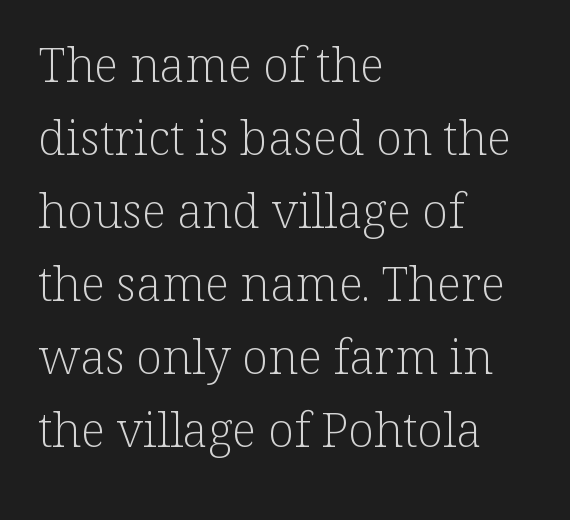
The image shows 48 px light serif type, upright; set left-aligned, normal line spacing (1.52x), normal letter spacing, not underlined; low stroke contrast and a medium x-height.
